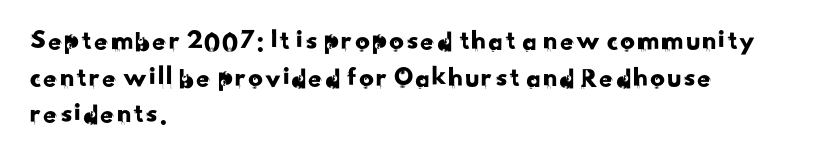
You could not count columns in this text — the font is proportionally spaced. The horizontal fit of the characters is conventional and even. Caption: multi-line text, flush left, ragged right. Check where the strokes stop: nothing finishes them off — pure sans.
